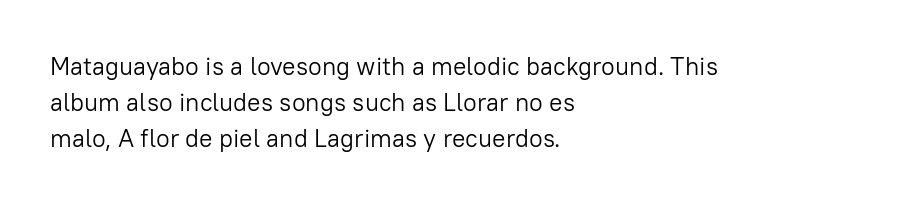
The image shows 25 px text type, upright; set left-aligned, normal line spacing (1.45x), normal letter spacing, not underlined.
